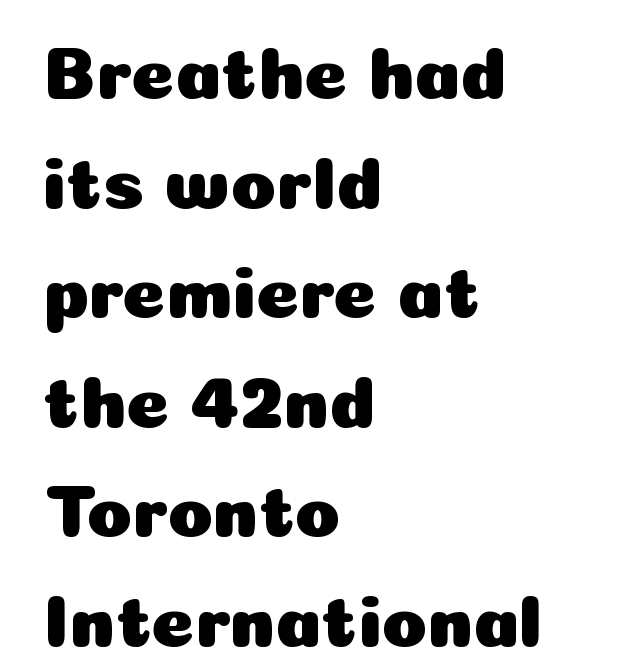
Q: Is the text italic (slanted)? A: No, it is upright.
Q: Is the typeface a serif or a sans-serif typeface? A: Sans-serif.
Q: Is the text underlined? A: No.
Q: How is the paragraph aligned? A: Left-aligned.
Q: Is the spacing between letters normal or unusually wide? A: Normal.
Q: Is the spacing between lines tight, normal or loose? A: Normal.
Q: Width (condensed, normal, or wide)? A: Normal.
Q: Stroke contrast? A: Low.
Q: x-height? A: Medium.
Q: Monospaced? A: No.
